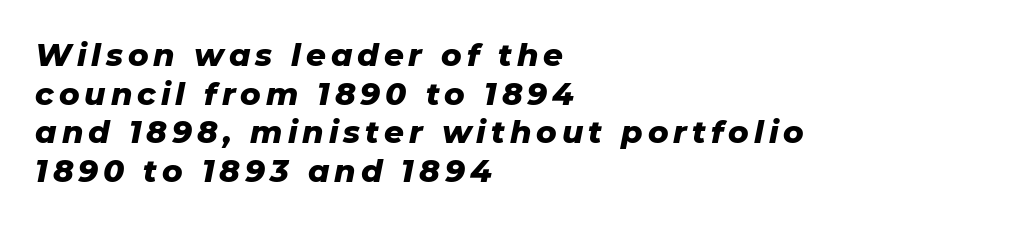
Q: Is the text bold? A: Yes.
Q: Is the text italic (slanted)? A: Yes, it leans right by about 11 degrees.
Q: Is the text underlined? A: No.
Q: How is the paragraph aligned? A: Left-aligned.
Q: Is the spacing between lines tight, normal or loose? A: Normal.
Q: Width (condensed, normal, or wide)? A: Normal.
Q: Stroke contrast? A: Low.
Q: x-height? A: Medium.
Q: Monospaced? A: No.
